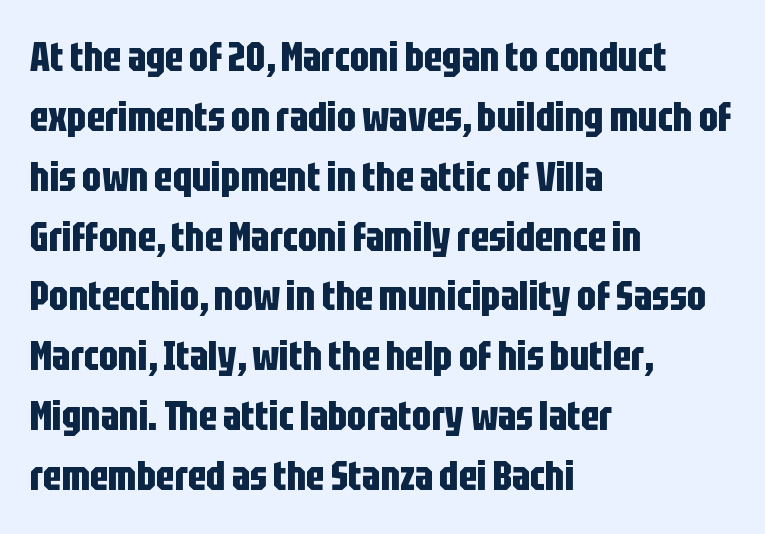
The area under the type is left untouched. This sample keeps an unexceptional amount of space between lines. These lines were composed using upright roman letters. Nothing unusual about the tracking: characters are spaced as the font intends. The rendering uses natural spacing where letterforms have individual widths.
